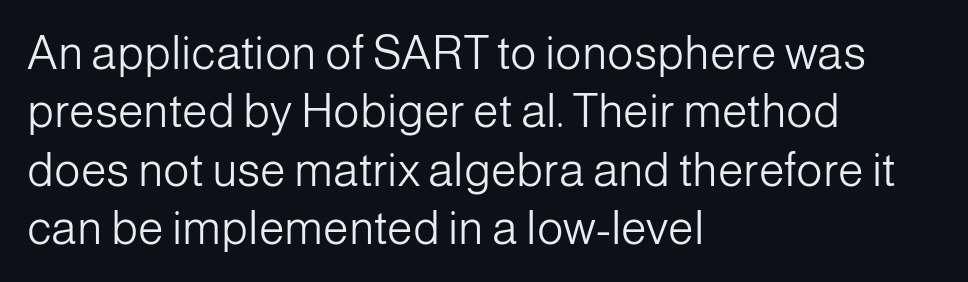
Typographically, this falls in the sans-serif category. These lines are rendered in a variable-pitch font. Evenly set lines give the paragraph a standard silhouette. The text block is weighted toward the left margin, trailing off unevenly rightward. Decoration check: the copy has no underline. Every character sits straight up, as roman type does.
